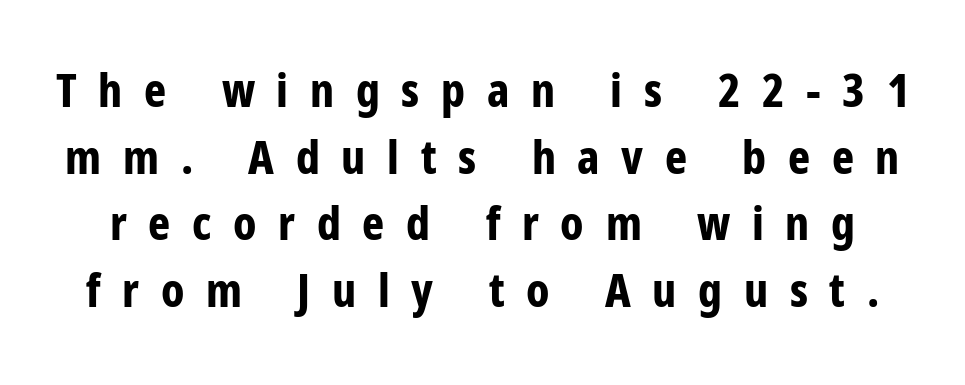
Character widths vary here, with narrow letters taking less room than wide ones. No feet cap the strokes, marking this as sans-serif type. It's the straight-up-and-down kind of type. Look at the stroke-to-counter ratio: heavy, a bold.
